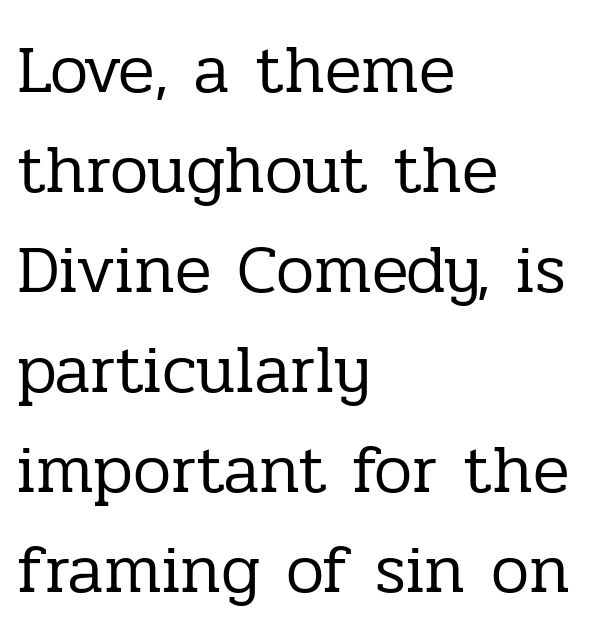
Q: Is the text bold? A: No.
Q: Is the text italic (slanted)? A: No, it is upright.
Q: Is the typeface a serif or a sans-serif typeface? A: Serif.
Q: Is the text underlined? A: No.
Q: How is the paragraph aligned? A: Left-aligned.
Q: Is the spacing between letters normal or unusually wide? A: Normal.
Q: Is the spacing between lines tight, normal or loose? A: Normal.
Q: Width (condensed, normal, or wide)? A: Normal.
Q: Stroke contrast? A: Low.
Q: x-height? A: Medium.
Q: Monospaced? A: No.
